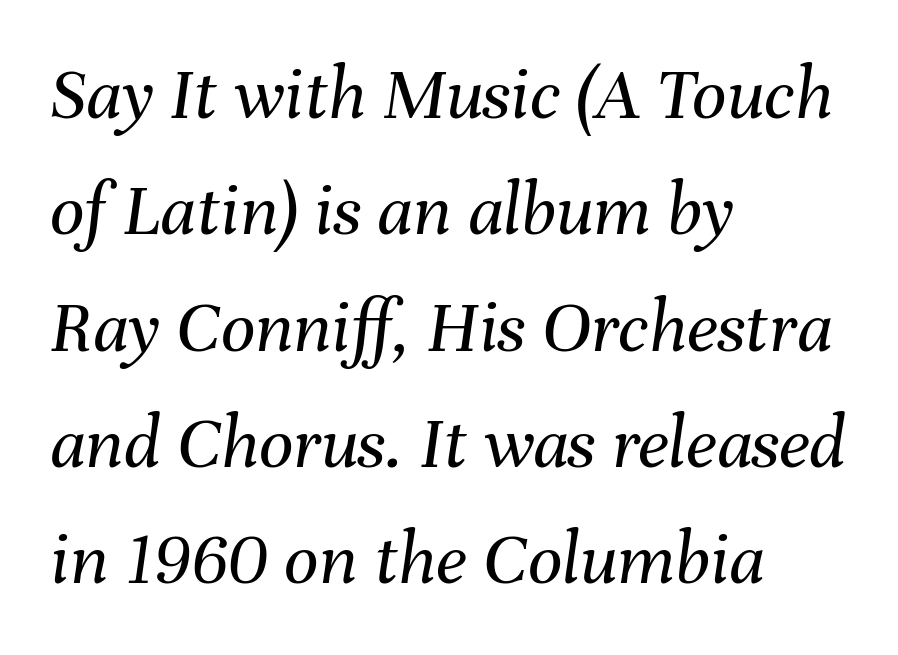
The string is rendered with underlining switched off. The font is comparable to plain body text, perhaps lighter. Look at the tracking — it's just the regular setting, nothing added. Notice how the stems are inclined rather than vertical — that's the hallmark of italics. All the whitespace from short lines collects on the right.
